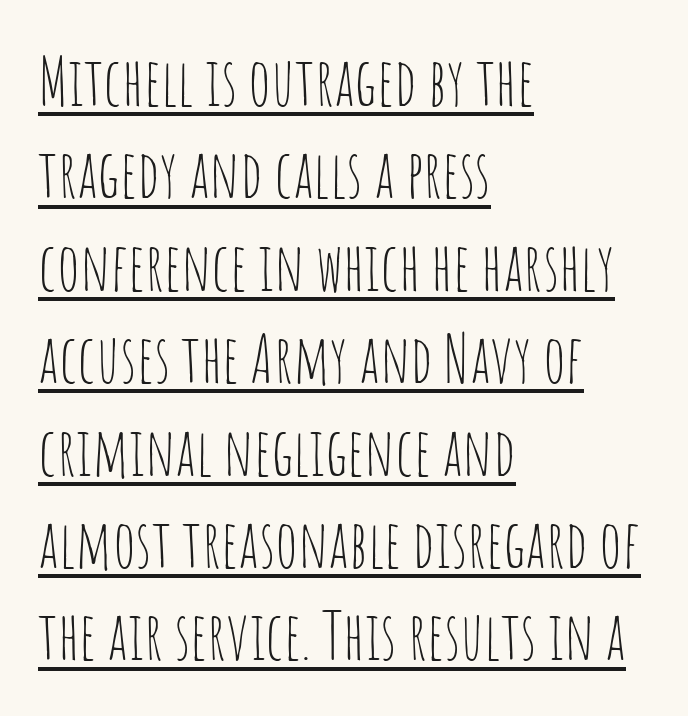
{"serif": "no", "italic": "no", "bold": "no", "weight": "thin", "width": "condensed", "stroke_contrast": "low", "x_height": "large", "monospaced": "no", "underline": "yes", "align": "left", "line_spacing": "normal", "line_spacing_ratio": 1.4, "letter_spacing": "normal", "letter_spacing_em": 0.0, "glyph_px": 66}
